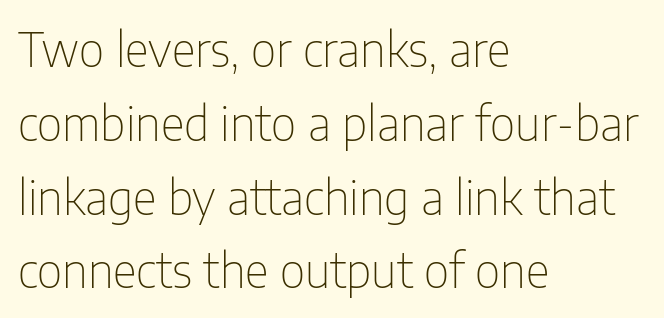
Is the letter spacing exaggerated? No — it looks like the ordinary default. The space beneath each line is pristine and unruled. The lettering stays uniformly vertical, giving the passage a roman look. These lines stack with their left ends in a neat column.
